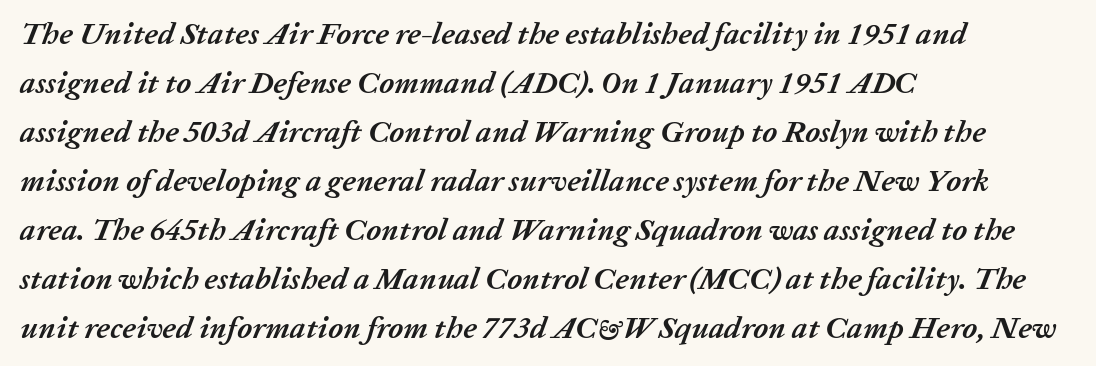
The image shows 31 px semibold type, italic (leaning right); set left-aligned, normal line spacing (1.58x), normal letter spacing, not underlined; low stroke contrast and a medium x-height.
